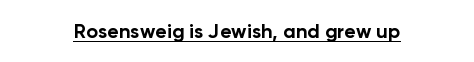
{"italic": "no", "bold": "yes", "underline": "yes", "align": "center", "letter_spacing": "normal", "letter_spacing_em": 0.0, "glyph_px": 20}
